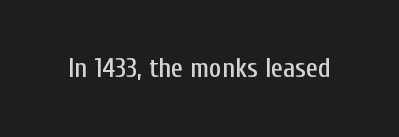
This rendering leaves character spacing at its baseline value. Has an underline been added? It has not. No italicization has been applied; the sample stays upright.
